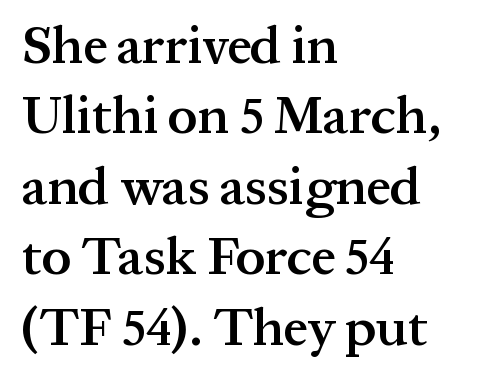
Here the designer chose a conventional face with non-uniform glyph widths. Look at the tracking — it's just the regular setting, nothing added. Rows of type keep a routine distance in the vertical direction. The passage shown is not underscored anywhere.
